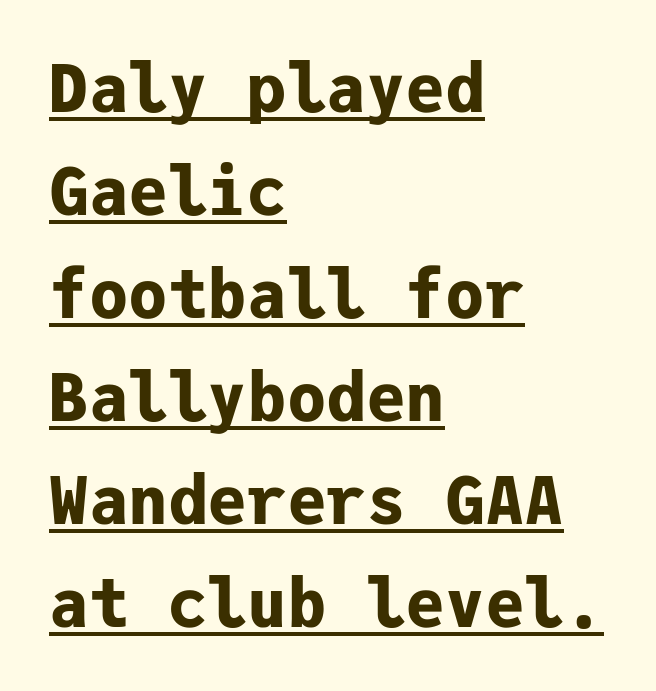
{"serif": "no", "italic": "no", "bold": "yes", "weight": "bold", "width": "normal", "stroke_contrast": "low", "x_height": "medium", "monospaced": "yes", "underline": "yes", "align": "left", "line_spacing": "normal", "line_spacing_ratio": 1.56, "letter_spacing": "normal", "letter_spacing_em": 0.0, "glyph_px": 66}
